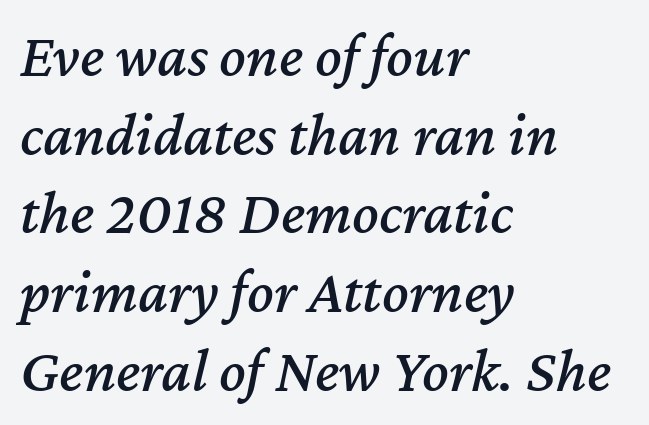
The image shows 62 px text type, italic (leaning right); set left-aligned, normal line spacing (1.27x), normal letter spacing, not underlined; medium stroke contrast and a medium x-height.
